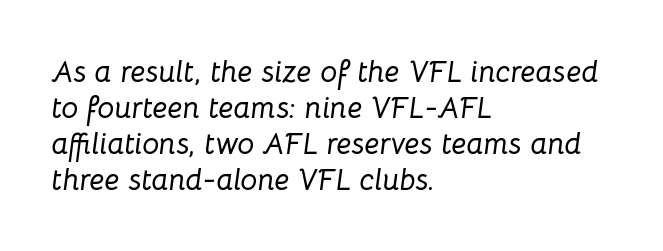
Q: Is the text italic (slanted)? A: Yes, it leans right by about 8 degrees.
Q: Is the text underlined? A: No.
Q: How is the paragraph aligned? A: Left-aligned.
Q: Is the spacing between letters normal or unusually wide? A: Normal.
Q: Width (condensed, normal, or wide)? A: Normal.
Q: Stroke contrast? A: Low.
Q: x-height? A: Medium.
Q: Monospaced? A: No.
